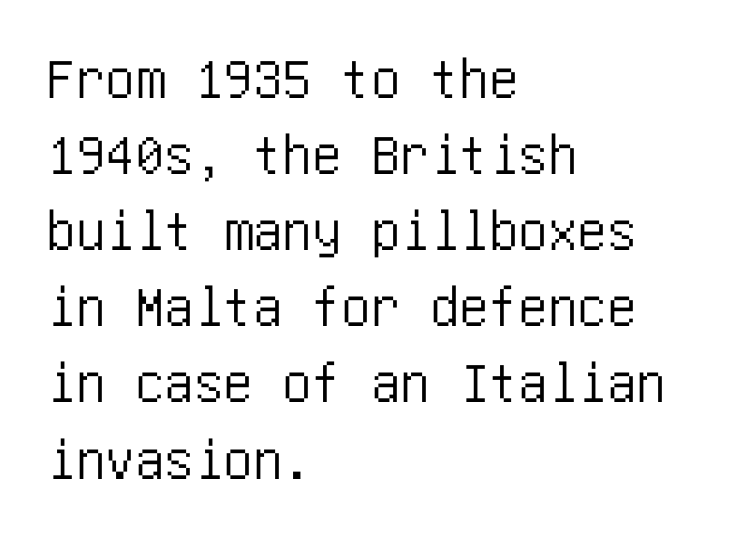
Line spacing here is normal. Where is the straight margin? On the left. No italicization has been applied; the sample stays upright. Typographically, this falls in the sans-serif category. Nobody touched the tracking dial on this one. Each row of text sits above clean, open space.
